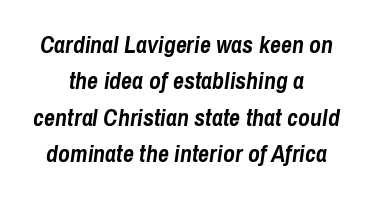
{"italic": "yes", "lean": "right", "slant_degrees": 8, "bold": "yes", "underline": "no", "align": "center", "line_spacing": "normal", "line_spacing_ratio": 1.52, "letter_spacing": "normal", "letter_spacing_em": 0.0, "glyph_px": 24}
